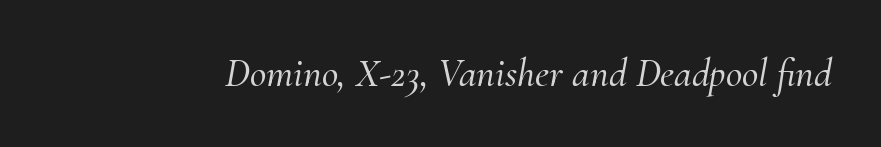
The image shows 40 px serif type, italic (leaning right); set normal letter spacing, not underlined; medium stroke contrast and a small x-height.
